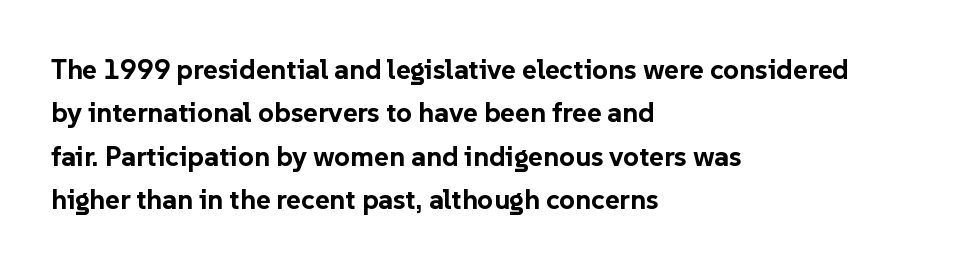
{"serif": "no", "italic": "no", "bold": "yes", "weight": "bold", "width": "normal", "stroke_contrast": "low", "x_height": "medium", "monospaced": "no", "underline": "no", "align": "left", "line_spacing": "normal", "line_spacing_ratio": 1.55, "letter_spacing": "normal", "letter_spacing_em": 0.0, "glyph_px": 28}
